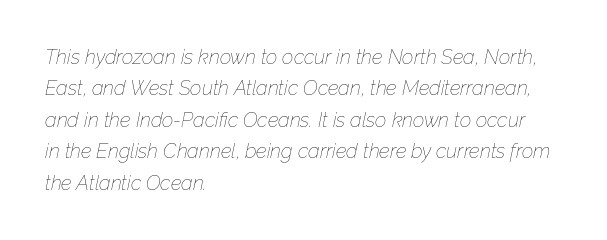
{"italic": "yes", "lean": "right", "slant_degrees": 12, "bold": "no", "underline": "no", "align": "left", "line_spacing": "normal", "line_spacing_ratio": 1.57, "letter_spacing": "normal", "letter_spacing_em": 0.0, "glyph_px": 20}
